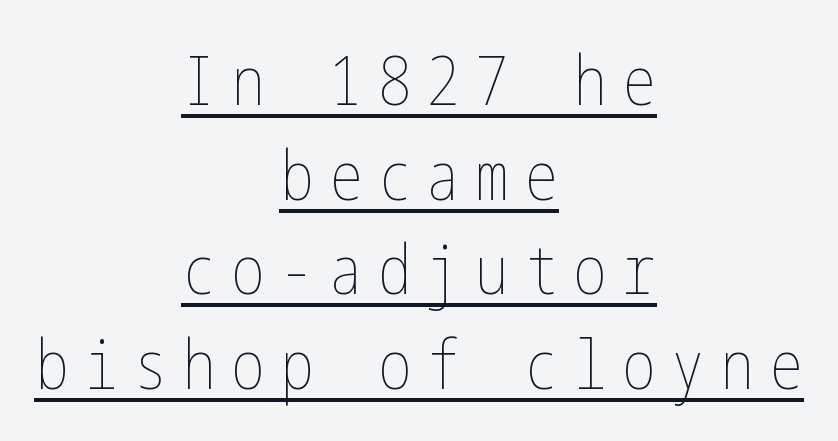
The rendering positions every line midway between the sides. The weight tops out at a normal text grade. This sample keeps an unexceptional amount of space between lines. A continuous stroke trails under the words, as in a hyperlink.
